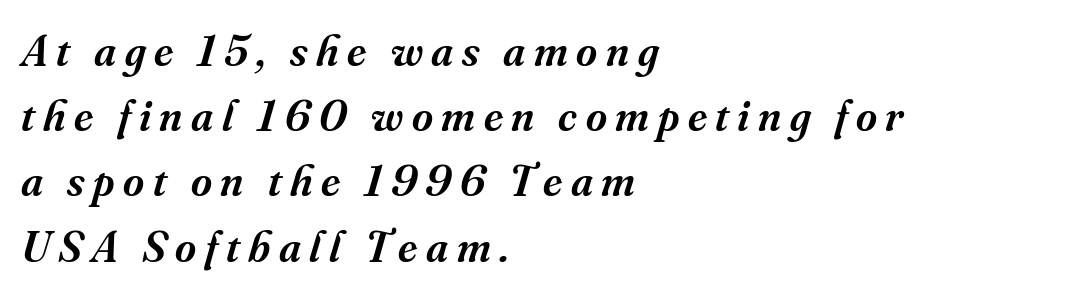
The image shows 45 px semibold serif type, italic (leaning right); set left-aligned, normal line spacing (1.45x), not underlined; medium stroke contrast and a small x-height.
